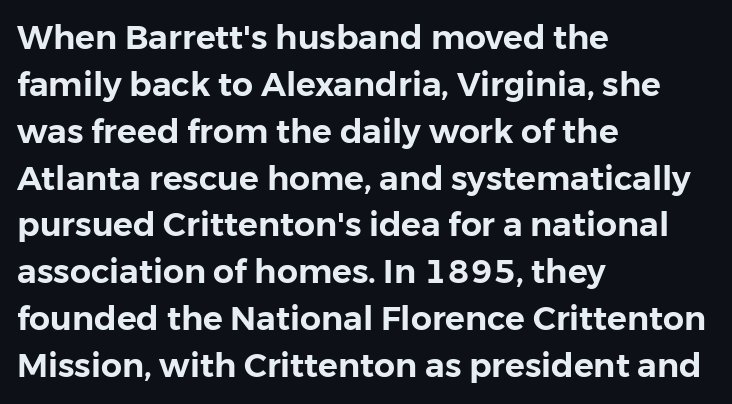
Q: Is the text italic (slanted)? A: No, it is upright.
Q: Is the typeface a serif or a sans-serif typeface? A: Sans-serif.
Q: Is the text underlined? A: No.
Q: How is the paragraph aligned? A: Left-aligned.
Q: Is the spacing between letters normal or unusually wide? A: Normal.
Q: Is the spacing between lines tight, normal or loose? A: Normal.
Q: Width (condensed, normal, or wide)? A: Normal.
Q: Stroke contrast? A: Low.
Q: x-height? A: Medium.
Q: Monospaced? A: No.
